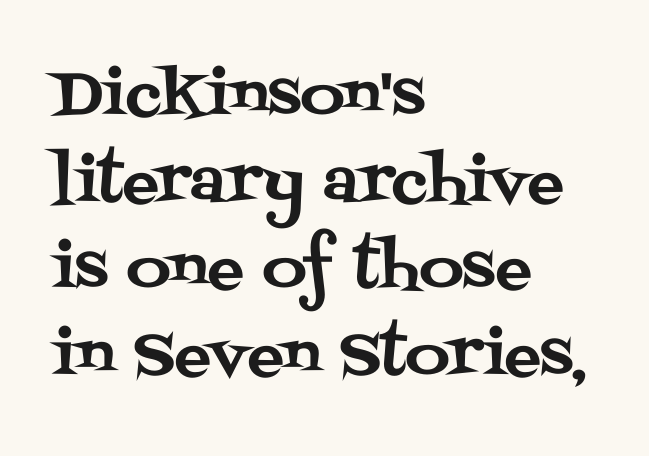
The image shows 61 px serif type, upright; set left-aligned, normal line spacing (1.42x), normal letter spacing, not underlined; medium stroke contrast and a large x-height.
